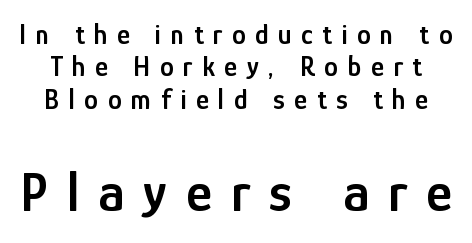
Q: Is the text bold? A: Semi-bold.
Q: Is the text italic (slanted)? A: No, it is upright.
Q: Is the typeface a serif or a sans-serif typeface? A: Sans-serif.
Q: Is the text underlined? A: No.
Q: Is the spacing between letters normal or unusually wide? A: Unusually wide.
Q: Which block of text is set in a larger size, the first (top) or the second (bottom)? A: The second (bottom) one.
Q: Width (condensed, normal, or wide)? A: Condensed.
Q: Stroke contrast? A: Low.
Q: x-height? A: Medium.
Q: Monospaced? A: No.
